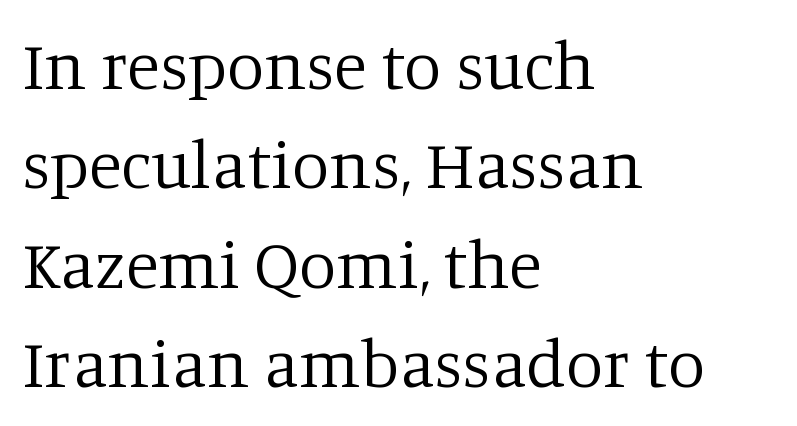
Q: Is the text bold? A: No.
Q: Is the text italic (slanted)? A: No, it is upright.
Q: Is the typeface a serif or a sans-serif typeface? A: Serif.
Q: Is the text underlined? A: No.
Q: How is the paragraph aligned? A: Left-aligned.
Q: Is the spacing between letters normal or unusually wide? A: Normal.
Q: Is the spacing between lines tight, normal or loose? A: Normal.
Q: Width (condensed, normal, or wide)? A: Normal.
Q: Stroke contrast? A: Low.
Q: x-height? A: Large.
Q: Monospaced? A: No.
